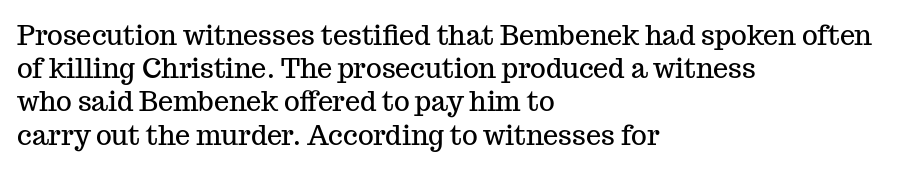
The image shows 27 px text type, upright; set left-aligned, line spacing 1.23x, normal letter spacing, not underlined.
